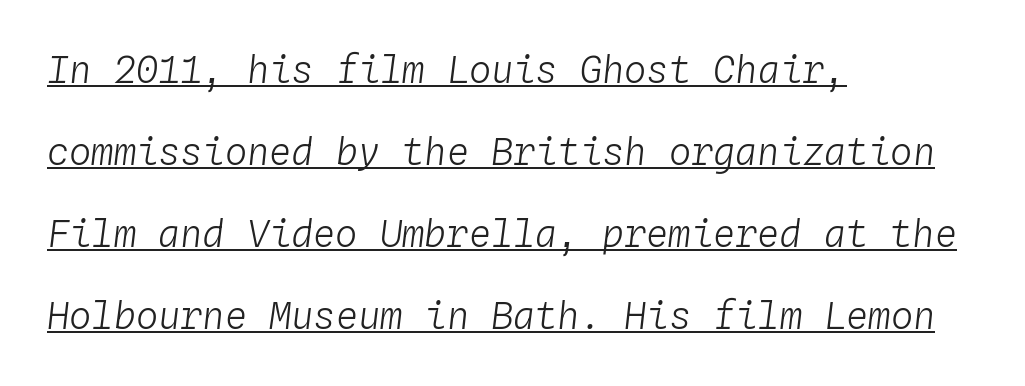
This sample has the even, mechanical cadence of fixed-width lettering. The weight would be labelled regular, book, light, or lighter still. The rendering uses the underline text-decoration. The ragged edge is on the right, which tells us the setting is flush left.
